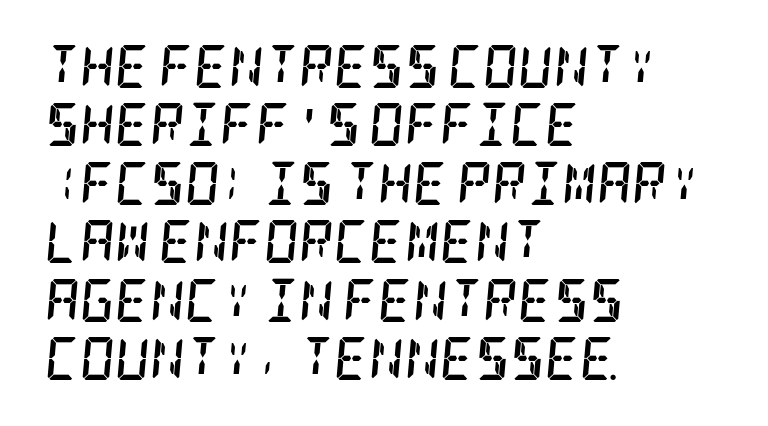
Would a proofreader flag this as italicized? Yes. Casual observation: everything's shoved over to the left. The face used here is rendered with its standard letterfit. The space directly below the letters is spotless. Typographic density is high because the face is bold.
